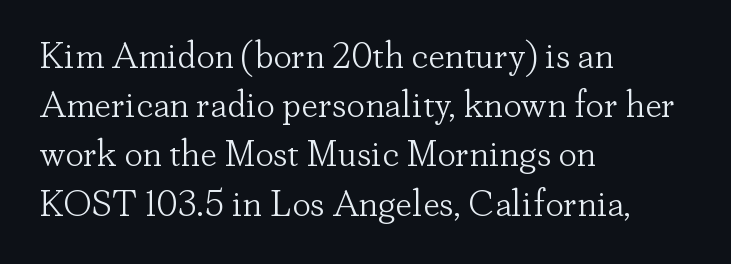
The passage shown is not underscored anywhere. This sample has the flowing, uneven cadence of proportional lettering. These lines are composed in type with serifs. Italic: no, the glyphs are upright roman.
